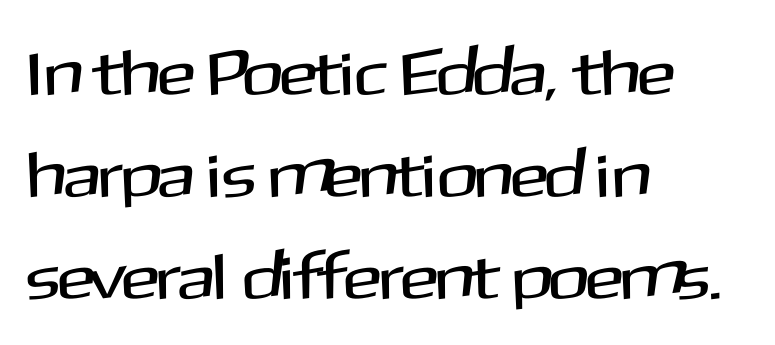
The image shows 64 px sans-serif type, upright; set left-aligned, normal line spacing (1.59x), normal letter spacing, not underlined; medium stroke contrast and a medium x-height.
